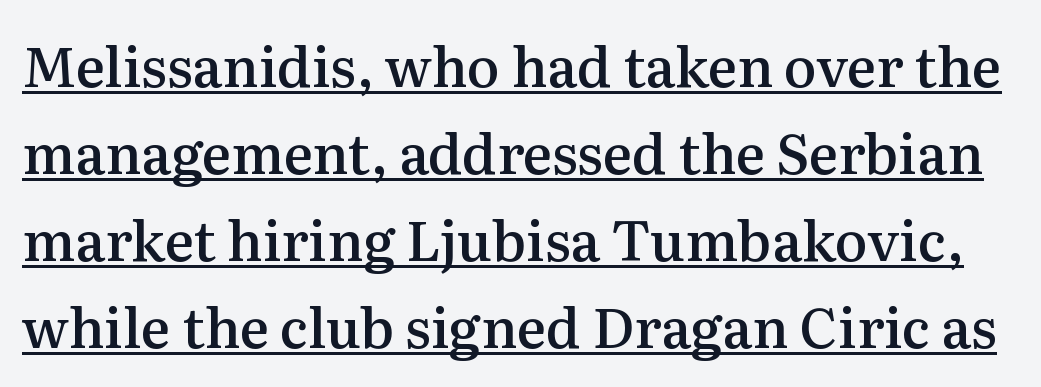
{"serif": "yes", "italic": "no", "bold": "semi", "weight": "semibold", "width": "normal", "stroke_contrast": "medium", "x_height": "medium", "monospaced": "no", "underline": "yes", "line_spacing": "normal", "line_spacing_ratio": 1.58, "letter_spacing": "normal", "letter_spacing_em": 0.0, "glyph_px": 55}
